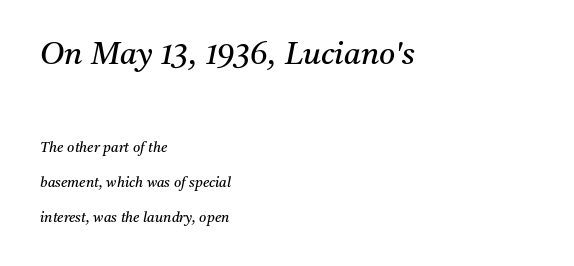
The image shows 31 px regular-weight serif type, italic (leaning right); set left-aligned, loose line spacing (2.47x), normal letter spacing, not underlined; the first (top) block is 2.21x larger; medium stroke contrast and a medium x-height.
